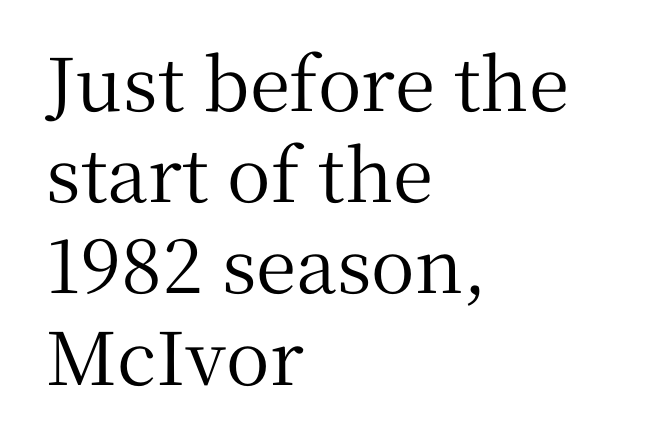
Glance below the letters and you will spot only blank space. Honestly, the row spacing looks completely unremarkable. A typesetter would label this face a serif. Think of a printed novel: that variable character pitch is what you see here. This is the regular roman posture of the typeface.
